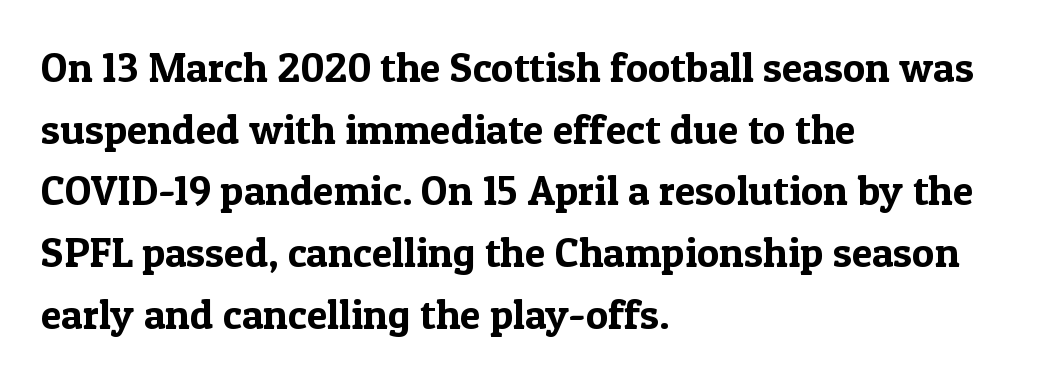
The image shows 42 px serif type, upright; set left-aligned, normal line spacing (1.47x), normal letter spacing, not underlined; a medium x-height.
